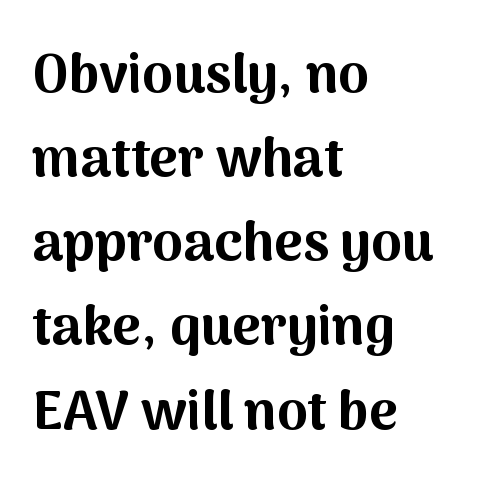
Q: Is the text bold? A: Yes.
Q: Is the text italic (slanted)? A: No, it is upright.
Q: Is the typeface a serif or a sans-serif typeface? A: Sans-serif.
Q: Is the text underlined? A: No.
Q: How is the paragraph aligned? A: Left-aligned.
Q: Is the spacing between letters normal or unusually wide? A: Normal.
Q: Is the spacing between lines tight, normal or loose? A: Normal.
Q: Width (condensed, normal, or wide)? A: Normal.
Q: Stroke contrast? A: Medium.
Q: x-height? A: Medium.
Q: Monospaced? A: No.
